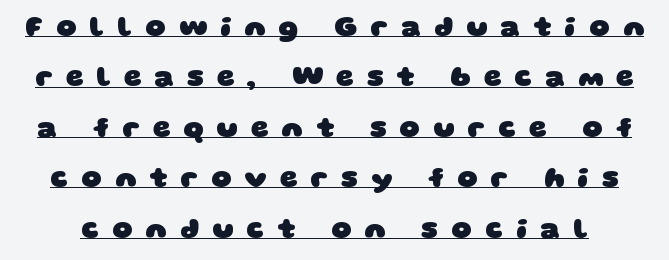
The image shows 28 px heavy, wide sans-serif type; set line spacing 1.8x, unusually wide letter spacing (+0.46 em), underlined; low stroke contrast and a large x-height.
